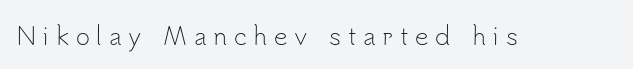
{"italic": "no", "bold": "no", "underline": "no", "letter_spacing": "wide", "letter_spacing_em": 0.28, "glyph_px": 24}
